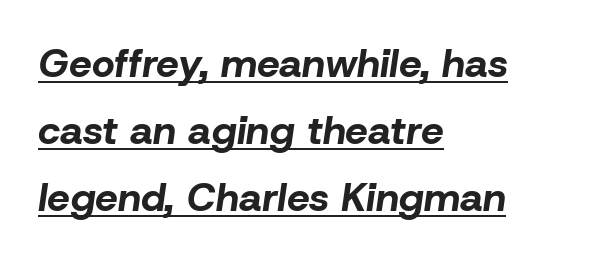
You could not count columns in this text — the font is proportionally spaced. Quick note: italic. A typesetter would call this zero additional tracking. Compared with undecorated copy, this sample adds a rule below the words. A classic flush-left, rag-right setting is used for this passage.
